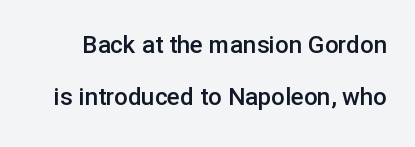
Airy leading. Students, note that the glyphs here touch the page at normal intervals. In terms of weight, the rendering is demibold, just under bold. Beneath every word, the page is bare.
